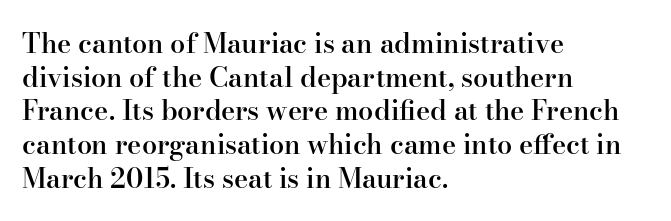
The image shows 27 px text type, upright; set left-aligned, normal line spacing (1.25x), normal letter spacing, not underlined.
